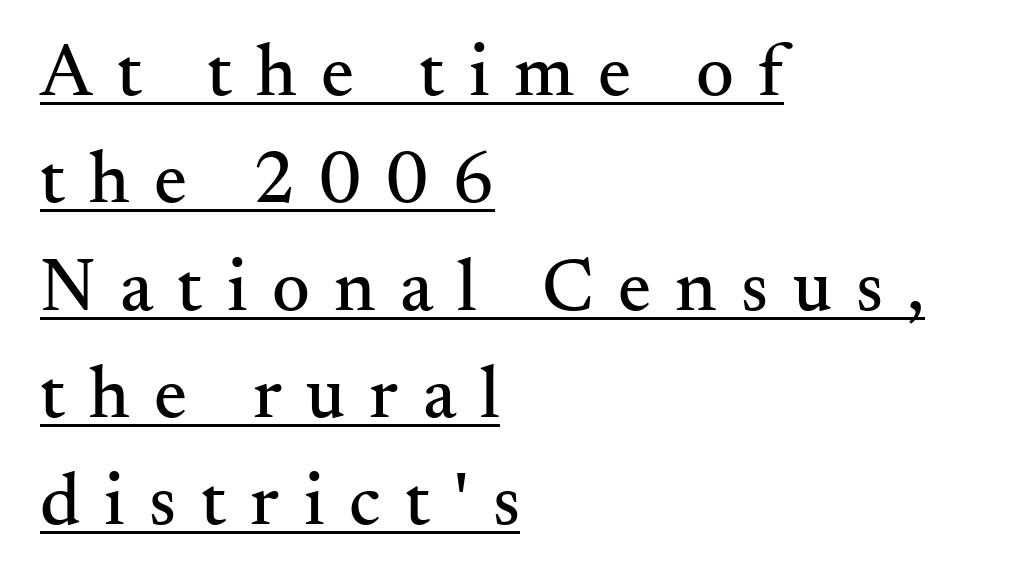
Q: Is the text italic (slanted)? A: No, it is upright.
Q: Is the typeface a serif or a sans-serif typeface? A: Serif.
Q: Is the text underlined? A: Yes.
Q: How is the paragraph aligned? A: Left-aligned.
Q: Is the spacing between letters normal or unusually wide? A: Unusually wide.
Q: Is the spacing between lines tight, normal or loose? A: Normal.
Q: Width (condensed, normal, or wide)? A: Normal.
Q: Stroke contrast? A: Medium.
Q: x-height? A: Small.
Q: Monospaced? A: No.
